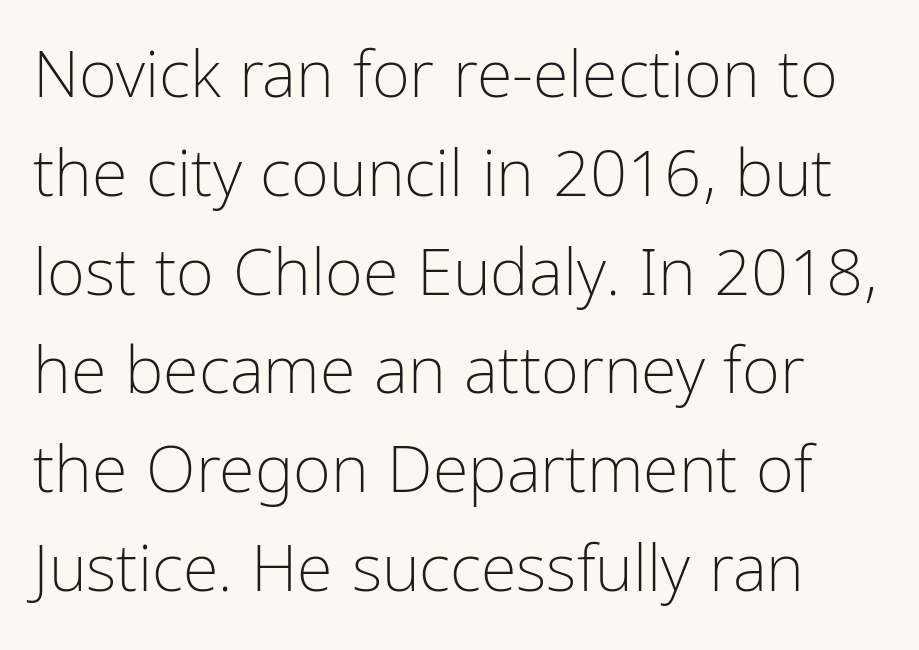
Q: Is the text bold? A: No.
Q: Is the text italic (slanted)? A: No, it is upright.
Q: Is the typeface a serif or a sans-serif typeface? A: Sans-serif.
Q: Is the text underlined? A: No.
Q: Is the spacing between letters normal or unusually wide? A: Normal.
Q: Is the spacing between lines tight, normal or loose? A: Normal.
Q: Width (condensed, normal, or wide)? A: Condensed.
Q: Stroke contrast? A: Low.
Q: x-height? A: Medium.
Q: Monospaced? A: No.
